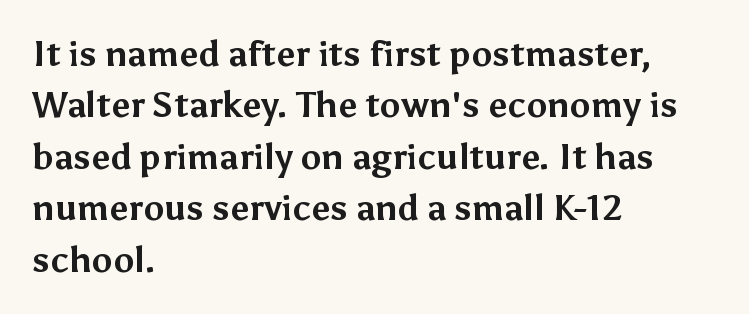
Q: Is the text bold? A: Yes.
Q: Is the text italic (slanted)? A: No, it is upright.
Q: Is the typeface a serif or a sans-serif typeface? A: Sans-serif.
Q: Is the text underlined? A: No.
Q: How is the paragraph aligned? A: Left-aligned.
Q: Is the spacing between letters normal or unusually wide? A: Normal.
Q: Is the spacing between lines tight, normal or loose? A: Normal.
Q: Width (condensed, normal, or wide)? A: Normal.
Q: Stroke contrast? A: Medium.
Q: x-height? A: Medium.
Q: Monospaced? A: No.
